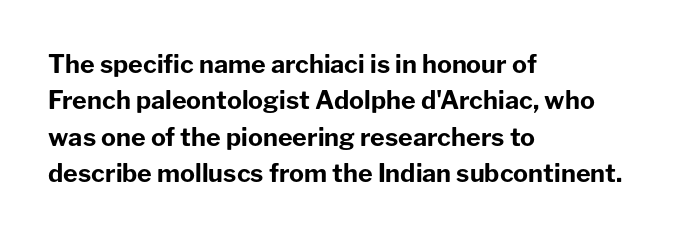
The image shows 25 px bold type, upright; set left-aligned, normal line spacing (1.46x), normal letter spacing, not underlined.
